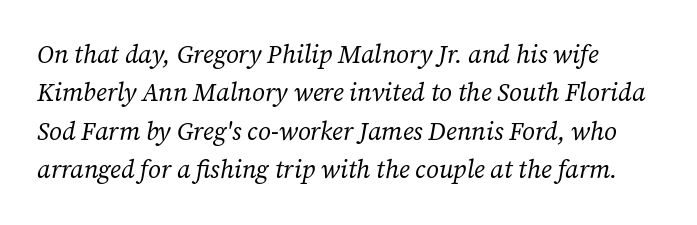
The image shows 25 px text type, italic (leaning right); set normal line spacing (1.54x), normal letter spacing, not underlined.
